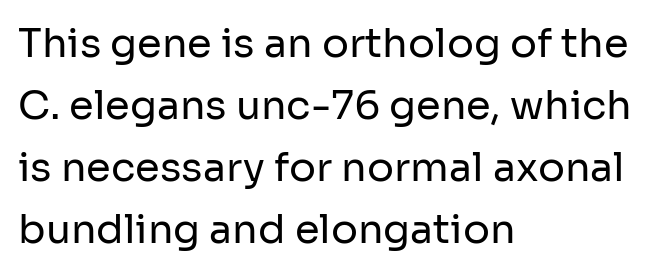
The image shows 40 px regular-weight sans-serif type, upright; set left-aligned, normal line spacing (1.55x), normal letter spacing, not underlined; low stroke contrast and a medium x-height.
